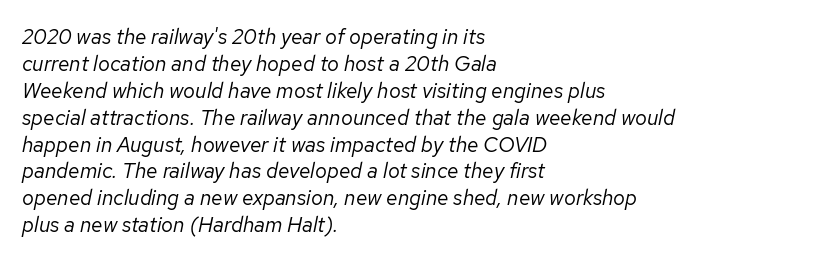
The image shows 21 px text type, italic (leaning right); set left-aligned, normal line spacing (1.28x), normal letter spacing, not underlined.
